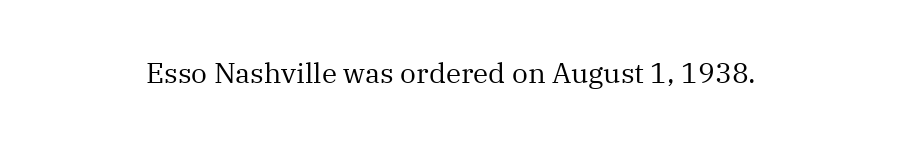
What stands out about the letter spacing? Nothing — it is the standard amount. Vertical strokes here are truly vertical. Anything drawn beneath the words? Only blank space. Is this a fixed-width face? No — the glyphs have proportional, varying widths. The characters display serif detailing at their extremities.
